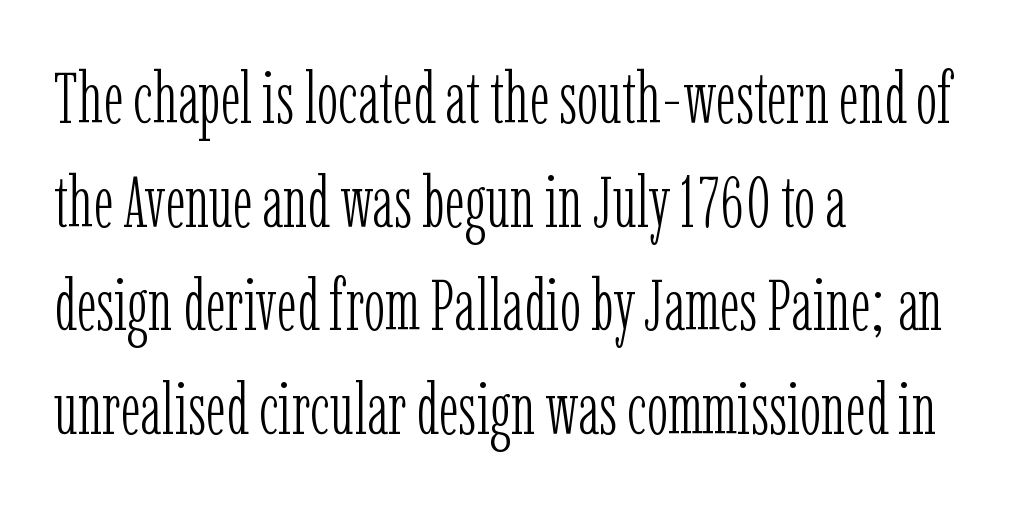
The image shows 72 px light, condensed serif type, upright; set left-aligned, normal line spacing (1.44x), normal letter spacing, not underlined; low stroke contrast and a medium x-height.
